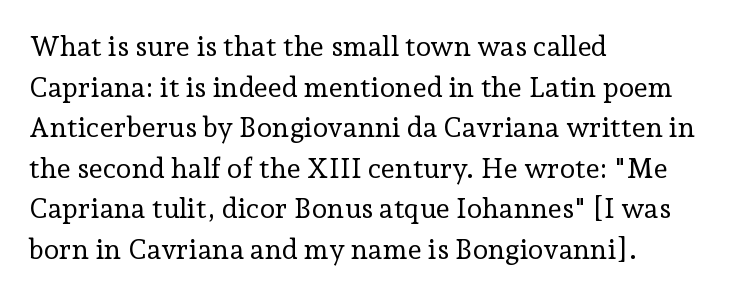
Typeset ragged right — the left edge is the straight one. Is there any slant? The stems are plumb. Do the characters align in a grid? No, the font is proportional. Is the letter spacing exaggerated? No — it looks like the ordinary default. The space between consecutive lines is moderate. Serif or sans? Serif — the stroke terminals have little feet.
